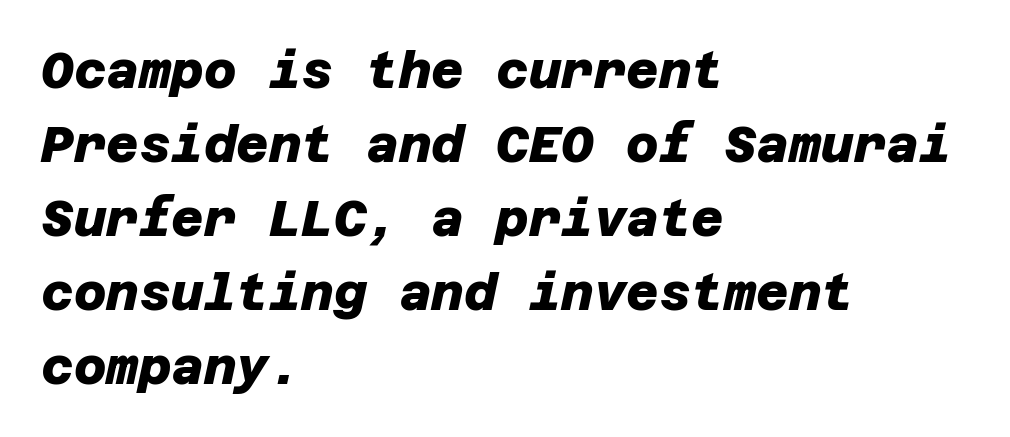
Q: Is the text bold? A: Yes.
Q: Is the typeface a serif or a sans-serif typeface? A: Sans-serif.
Q: Is the text underlined? A: No.
Q: How is the paragraph aligned? A: Left-aligned.
Q: Is the spacing between letters normal or unusually wide? A: Normal.
Q: Is the spacing between lines tight, normal or loose? A: Normal.
Q: Width (condensed, normal, or wide)? A: Normal.
Q: Stroke contrast? A: Low.
Q: x-height? A: Large.
